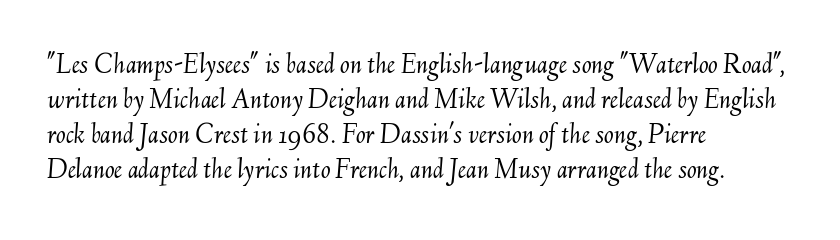
The image shows 29 px light type, italic (leaning right); set left-aligned, line spacing 1.21x, normal letter spacing, not underlined; medium stroke contrast and a small x-height.
